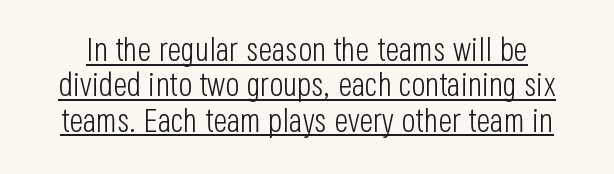
Q: Is the text bold? A: No.
Q: Is the text italic (slanted)? A: No, it is upright.
Q: Is the typeface a serif or a sans-serif typeface? A: Sans-serif.
Q: Is the text underlined? A: Yes.
Q: Is the spacing between letters normal or unusually wide? A: Normal.
Q: Is the spacing between lines tight, normal or loose? A: Tight.
Q: Width (condensed, normal, or wide)? A: Condensed.
Q: Stroke contrast? A: Low.
Q: x-height? A: Large.
Q: Monospaced? A: No.
